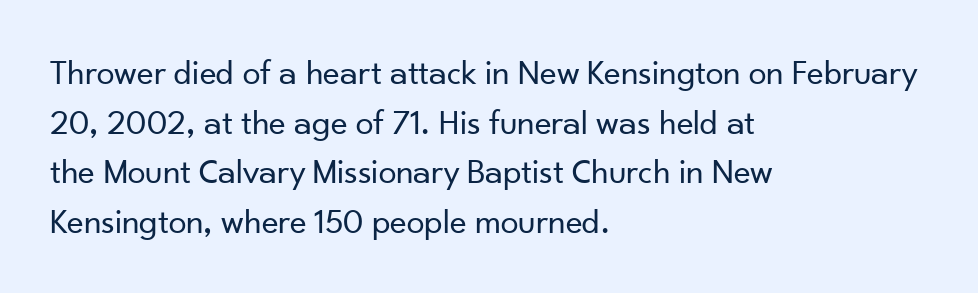
Q: Is the text bold? A: No.
Q: Is the text italic (slanted)? A: No, it is upright.
Q: Is the typeface a serif or a sans-serif typeface? A: Sans-serif.
Q: Is the text underlined? A: No.
Q: How is the paragraph aligned? A: Left-aligned.
Q: Is the spacing between letters normal or unusually wide? A: Normal.
Q: Is the spacing between lines tight, normal or loose? A: Normal.
Q: Width (condensed, normal, or wide)? A: Normal.
Q: Stroke contrast? A: Low.
Q: x-height? A: Small.
Q: Monospaced? A: No.
